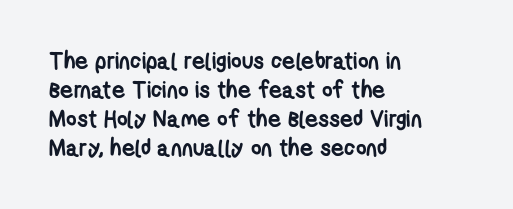
Q: Is the text bold? A: Yes.
Q: Is the text underlined? A: No.
Q: How is the paragraph aligned? A: Left-aligned.
Q: Is the spacing between letters normal or unusually wide? A: Normal.
Q: Is the spacing between lines tight, normal or loose? A: Normal.
